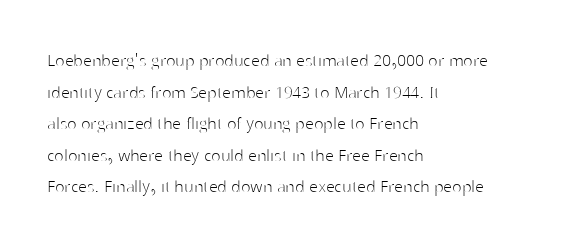
{"italic": "no", "bold": "no", "underline": "no", "align": "left", "line_spacing": "normal", "line_spacing_ratio": 1.58, "letter_spacing": "normal", "letter_spacing_em": 0.0, "glyph_px": 20}
